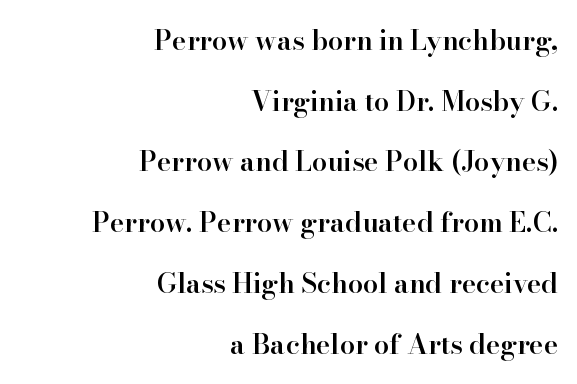
The typography opts for an upright posture over an oblique one. The string is rendered with underlining switched off. I'd describe the lettering as semibold — firm but not a full bold. How are the letters spaced? Ordinarily, with no added tracking. Visually the block forms a straight wall on the right and a jagged coastline on the left.
